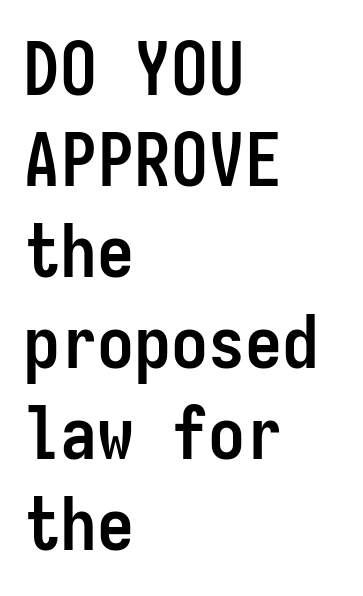
{"serif": "no", "italic": "no", "bold": "yes", "weight": "semibold", "width": "condensed", "stroke_contrast": "low", "x_height": "medium", "monospaced": "yes", "underline": "no", "align": "left", "line_spacing_ratio": 1.23, "letter_spacing": "normal", "letter_spacing_em": 0.0, "glyph_px": 74}
